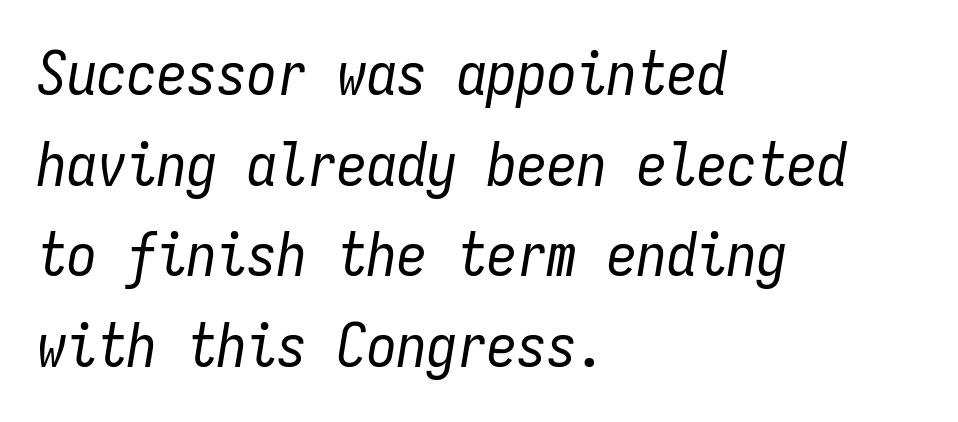
{"italic": "yes", "lean": "right", "slant_degrees": 9, "bold": "no", "weight": "regular", "width": "condensed", "stroke_contrast": "low", "x_height": "medium", "monospaced": "yes", "underline": "no", "align": "left", "line_spacing": "normal", "line_spacing_ratio": 1.51, "letter_spacing": "normal", "letter_spacing_em": 0.0, "glyph_px": 60}
